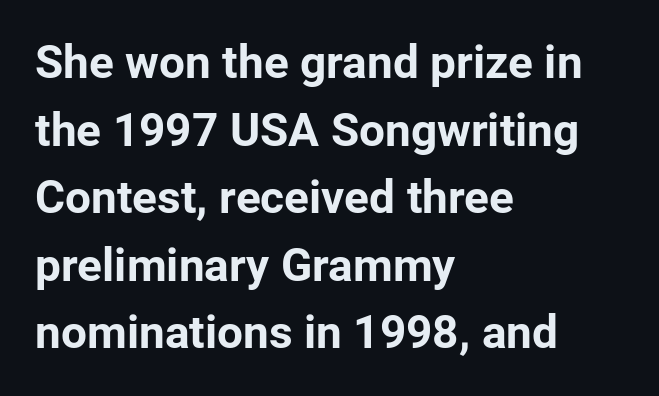
The image shows 46 px bold sans-serif type, upright; set left-aligned, normal line spacing (1.47x), normal letter spacing, not underlined; low stroke contrast and a medium x-height.
